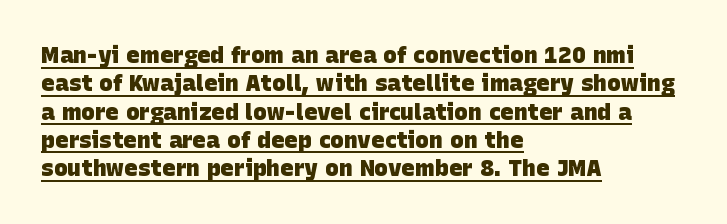
{"bold": "yes", "underline": "yes", "align": "left", "line_spacing_ratio": 1.23, "letter_spacing": "normal", "letter_spacing_em": 0.0, "glyph_px": 23}
